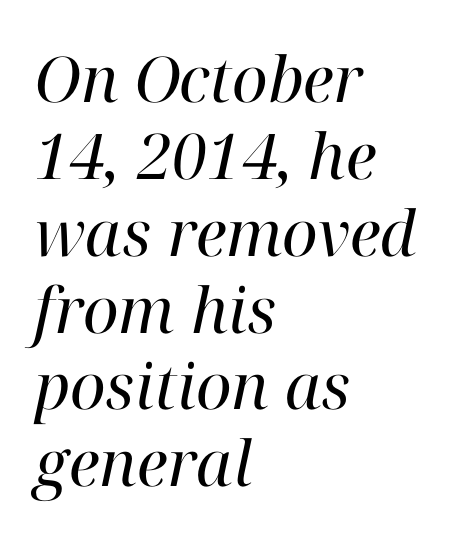
The image shows 63 px regular-weight serif type, italic (leaning right); set left-aligned, line spacing 1.22x, normal letter spacing, not underlined; high stroke contrast and a medium x-height.
